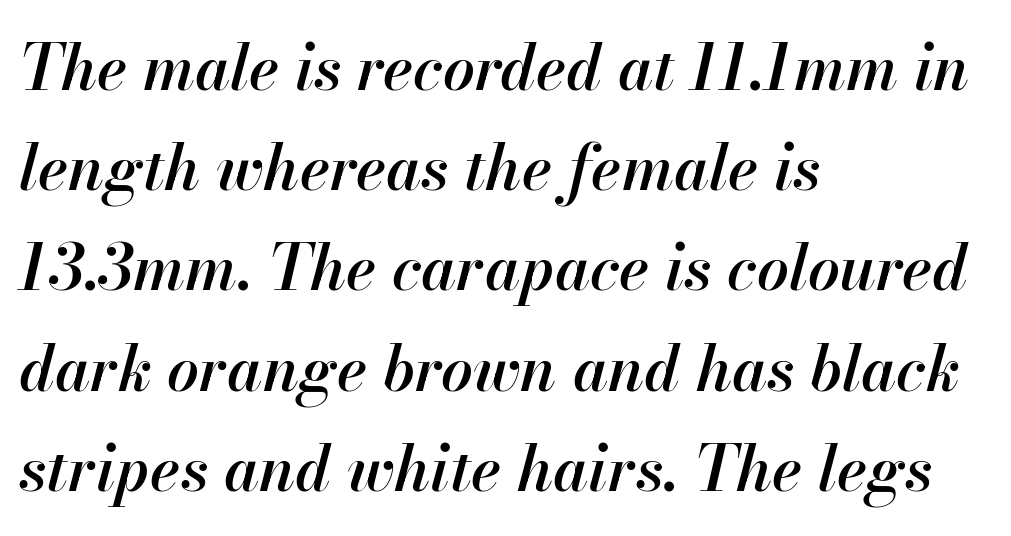
The type is set solid horizontally, with unmodified tracking. Emphasis by weight is partial: semibold. These lines stack with their left ends in a neat column. Lines of text with bare space underneath. Think of a printed novel: that variable character pitch is what you see here.
